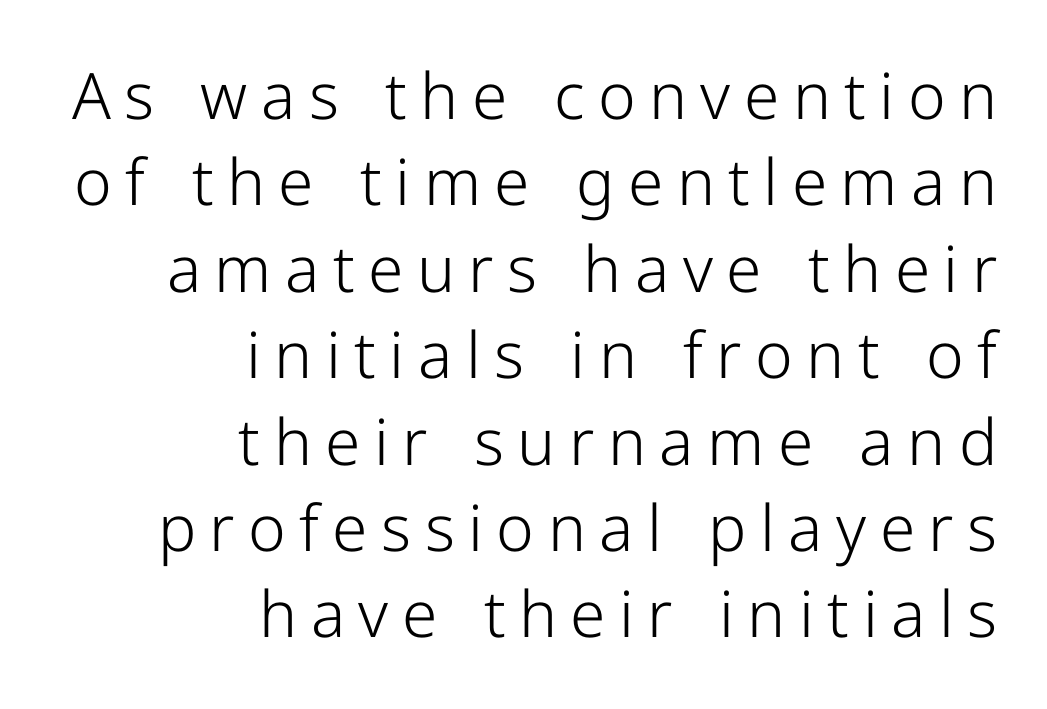
Do the letters lean? They stand straight. Letter spacing: wide. Compared with a typical body face, this is equally light or lighter still. This rendering uses right alignment, leaving the left contour irregular.
